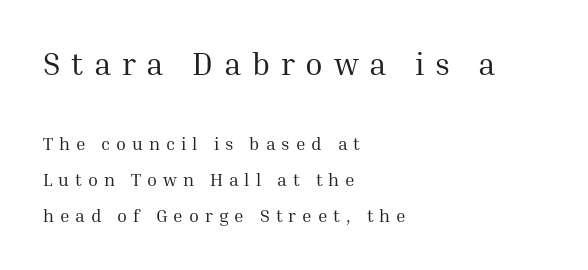
{"serif": "yes", "italic": "no", "bold": "no", "weight": "regular", "width": "normal", "stroke_contrast": "medium", "x_height": "medium", "monospaced": "no", "underline": "no", "align": "left", "line_spacing": "loose", "line_spacing_ratio": 1.99, "letter_spacing": "wide", "letter_spacing_em": 0.33, "larger_block": "first", "size_ratio": 1.78, "glyph_px": 32}
